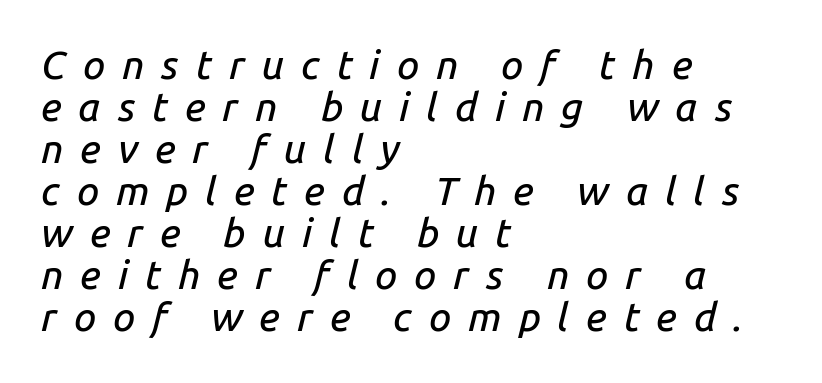
The image shows 40 px text type, italic (leaning right); set left-aligned, tight line spacing (1.05x), unusually wide letter spacing (+0.42 em), not underlined; low stroke contrast and a medium x-height.
